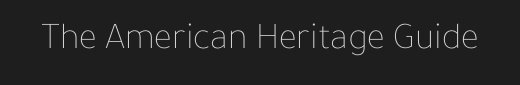
Is this a fixed-width face? No — the glyphs have proportional, varying widths. Each stroke keeps to a modest, everyday thickness or less. A typesetter would mark this as roman, not italic. Clear beneath every line of the passage. No extra tracking has been applied to these lines.
